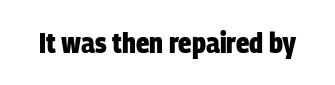
The image shows 28 px heavy, condensed sans-serif type; set normal letter spacing, not underlined; low stroke contrast and a large x-height.
